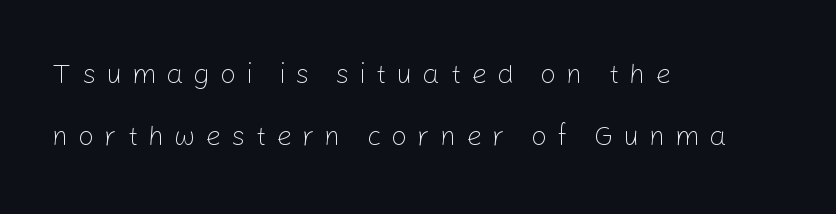
Quick note: underline off. Weight: in the light-to-regular range. Does the lettering tilt? It doesn't — this is upright. All the whitespace from short lines collects on the right. I'd call this a sans setting — the letters go barefoot. Vertically, the passage feels expansive, rows floating well apart.
